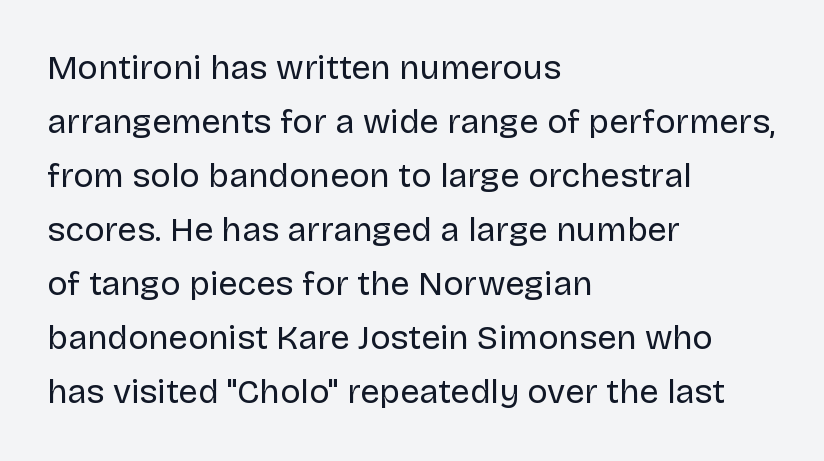
Q: Is the text bold? A: No.
Q: Is the text italic (slanted)? A: No, it is upright.
Q: Is the typeface a serif or a sans-serif typeface? A: Sans-serif.
Q: Is the text underlined? A: No.
Q: How is the paragraph aligned? A: Left-aligned.
Q: Is the spacing between letters normal or unusually wide? A: Normal.
Q: Is the spacing between lines tight, normal or loose? A: Normal.
Q: Width (condensed, normal, or wide)? A: Normal.
Q: Stroke contrast? A: Low.
Q: x-height? A: Large.
Q: Monospaced? A: No.
